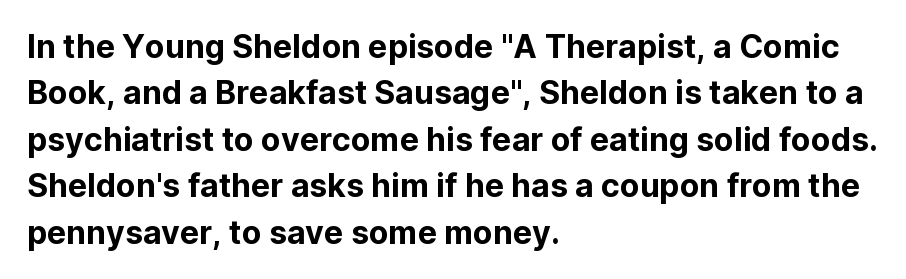
The image shows 32 px sans-serif type, upright; set left-aligned, normal line spacing (1.45x), normal letter spacing, not underlined; low stroke contrast and a medium x-height.
